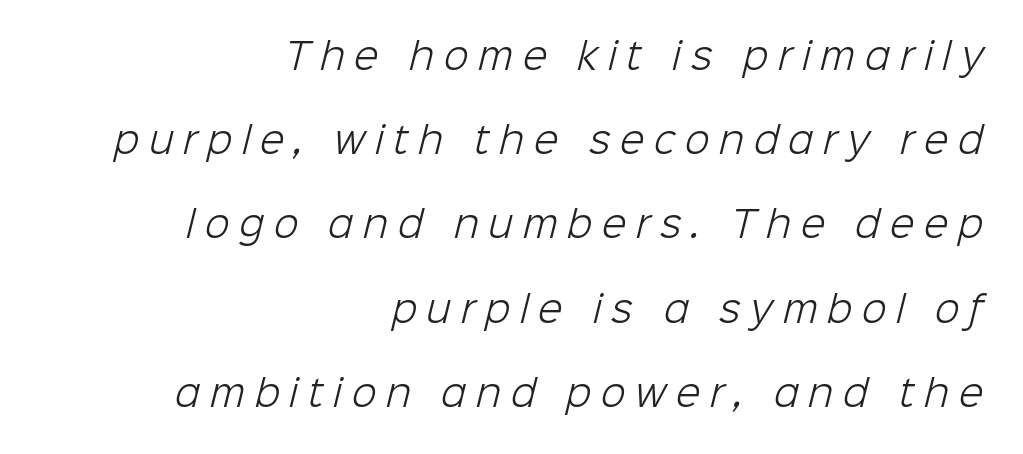
The image shows 36 px light sans-serif type; set right-aligned, loose line spacing (2.34x), unusually wide letter spacing (+0.27 em), not underlined; low stroke contrast and a medium x-height.
